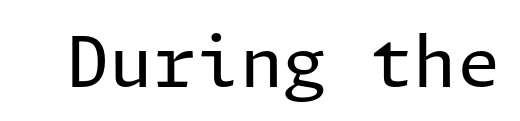
Q: Is the text bold? A: No.
Q: Is the text italic (slanted)? A: No, it is upright.
Q: Is the typeface a serif or a sans-serif typeface? A: Sans-serif.
Q: Is the text underlined? A: No.
Q: Is the spacing between letters normal or unusually wide? A: Normal.
Q: Width (condensed, normal, or wide)? A: Normal.
Q: Stroke contrast? A: Low.
Q: x-height? A: Medium.
